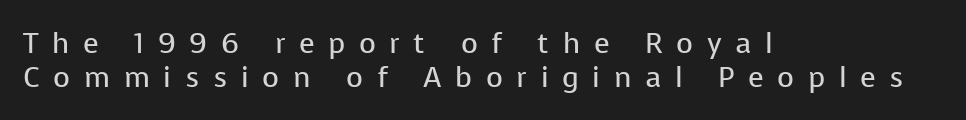
The image shows 29 px regular-weight sans-serif type, upright; set left-aligned, line spacing 1.17x, unusually wide letter spacing (+0.47 em), not underlined; low stroke contrast and a medium x-height.
